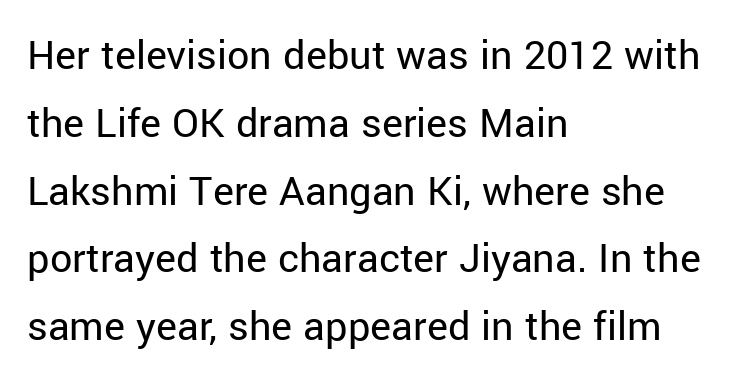
Note: no serifs on the glyphs. A normal amount of white space separates one row of letters from the next. The paragraph has a hard left edge and a soft right edge. The letters look calm and open, with moderate or lighter stems. The passage shown is not underscored anywhere. Between one letter and the next there's only the usual sliver of space.
